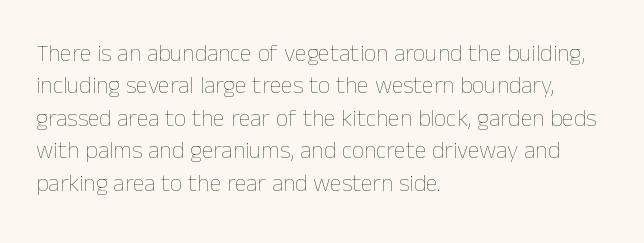
Q: Is the text bold? A: No.
Q: Is the text italic (slanted)? A: No, it is upright.
Q: Is the text underlined? A: No.
Q: How is the paragraph aligned? A: Left-aligned.
Q: Is the spacing between letters normal or unusually wide? A: Normal.
Q: Is the spacing between lines tight, normal or loose? A: Normal.
